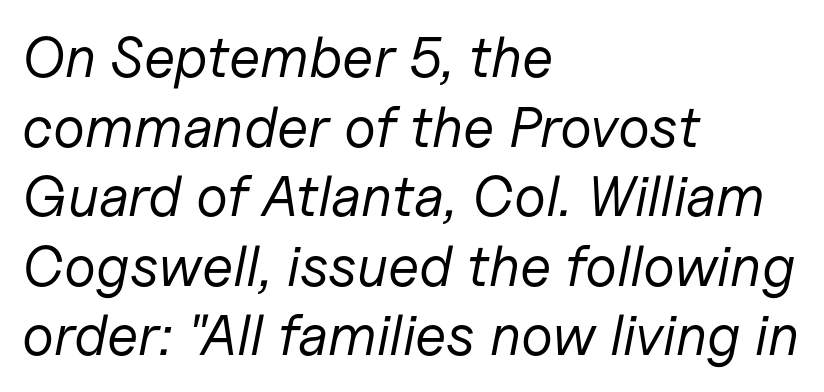
The image shows 57 px regular-weight type, italic (leaning right); set left-aligned, line spacing 1.22x, normal letter spacing, not underlined; low stroke contrast and a medium x-height.
